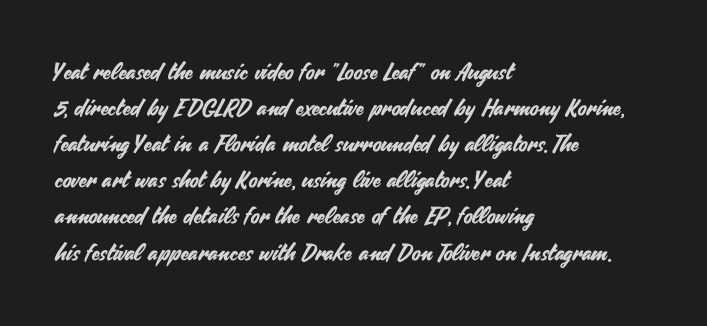
Q: Is the text italic (slanted)? A: Yes.
Q: Is the text underlined? A: No.
Q: How is the paragraph aligned? A: Left-aligned.
Q: Is the spacing between letters normal or unusually wide? A: Normal.
Q: Is the spacing between lines tight, normal or loose? A: Normal.
